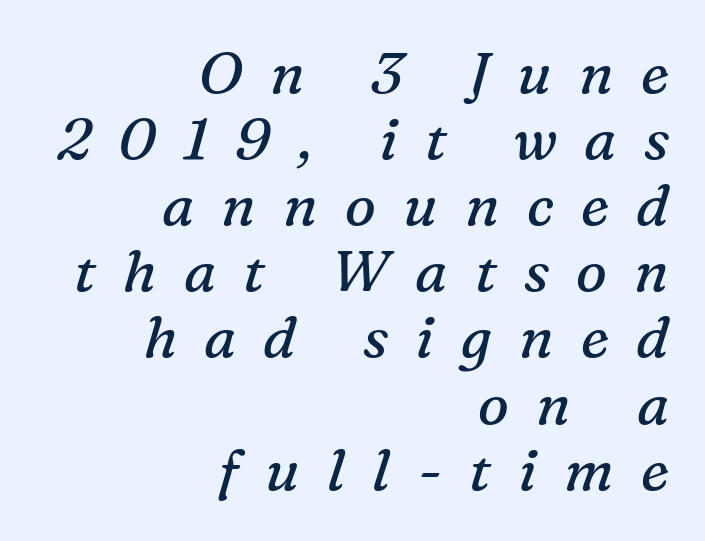
Q: Is the text bold? A: No.
Q: Is the text italic (slanted)? A: Yes, it leans right by about 16 degrees.
Q: Is the typeface a serif or a sans-serif typeface? A: Serif.
Q: Is the text underlined? A: No.
Q: How is the paragraph aligned? A: Right-aligned.
Q: Is the spacing between letters normal or unusually wide? A: Unusually wide.
Q: Is the spacing between lines tight, normal or loose? A: Tight.
Q: Width (condensed, normal, or wide)? A: Normal.
Q: Stroke contrast? A: Medium.
Q: x-height? A: Medium.
Q: Monospaced? A: No.
